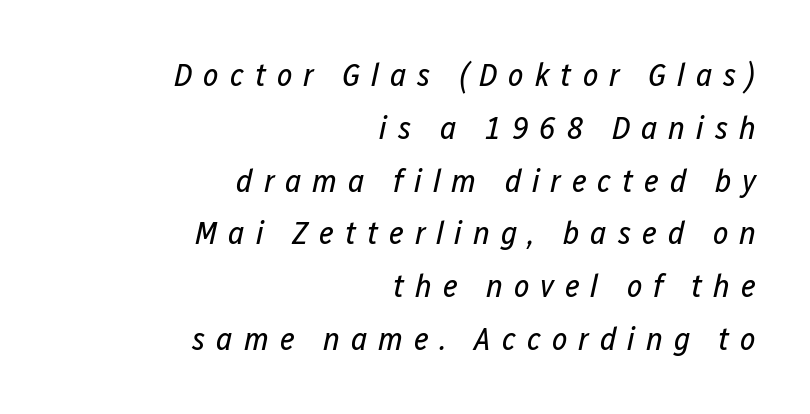
Q: Is the text bold? A: No.
Q: Is the text italic (slanted)? A: Yes, it leans right by about 12 degrees.
Q: Is the text underlined? A: No.
Q: How is the paragraph aligned? A: Right-aligned.
Q: Is the spacing between letters normal or unusually wide? A: Unusually wide.
Q: Is the spacing between lines tight, normal or loose? A: Normal.
Q: Width (condensed, normal, or wide)? A: Condensed.
Q: Stroke contrast? A: Low.
Q: x-height? A: Medium.
Q: Monospaced? A: No.
